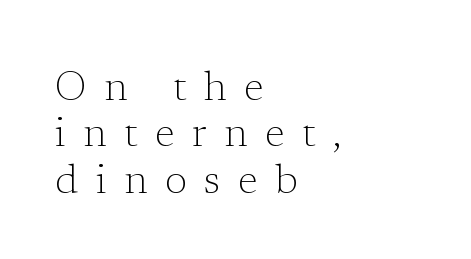
{"serif": "yes", "italic": "no", "bold": "no", "weight": "light", "width": "normal", "stroke_contrast": "low", "x_height": "medium", "monospaced": "no", "underline": "no", "align": "left", "line_spacing": "tight", "line_spacing_ratio": 1.13, "letter_spacing": "wide", "letter_spacing_em": 0.43, "glyph_px": 41}
